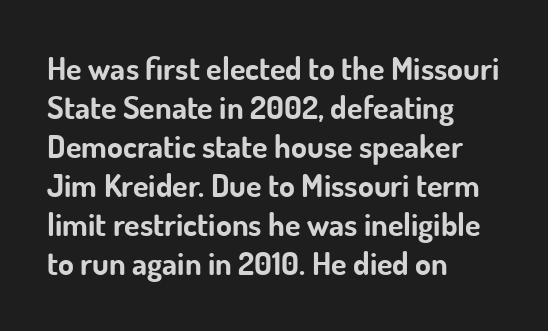
Line starts are locked; line ends wander. Look at the stroke-to-counter ratio: heavy, a bold. Think of a printed novel: that variable character pitch is what you see here. The string is rendered with underlining switched off.
